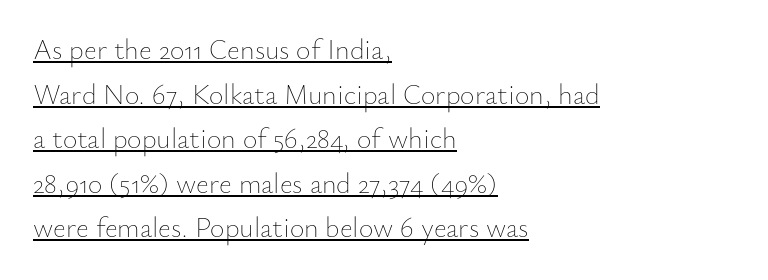
Q: Is the text bold? A: No.
Q: Is the text italic (slanted)? A: No, it is upright.
Q: Is the text underlined? A: Yes.
Q: How is the paragraph aligned? A: Left-aligned.
Q: Is the spacing between letters normal or unusually wide? A: Normal.
Q: Is the spacing between lines tight, normal or loose? A: Normal.
Q: Width (condensed, normal, or wide)? A: Normal.
Q: Stroke contrast? A: Low.
Q: x-height? A: Small.
Q: Monospaced? A: No.
